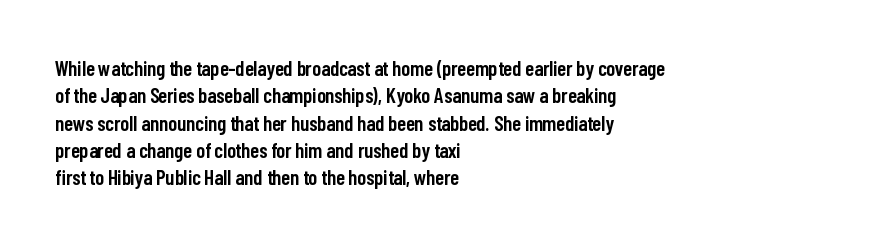
Line beginnings align vertically; line endings do not. Weight: semibold (demi). Tracking here is standard; glyphs follow each other at the usual distance. If you drew a line through each stem, it would be perfectly vertical. Has an underline been added? It has not.
